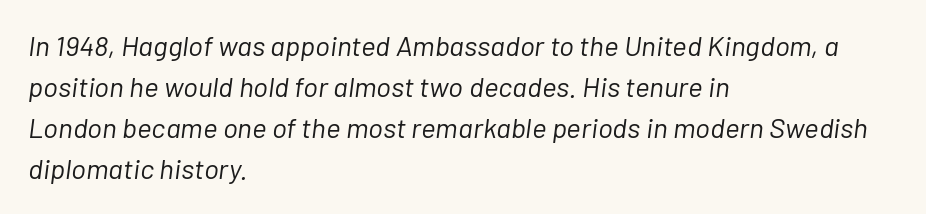
{"italic": "yes", "lean": "right", "slant_degrees": 7, "bold": "no", "weight": "light", "width": "normal", "stroke_contrast": "low", "x_height": "medium", "monospaced": "no", "underline": "no", "align": "left", "line_spacing": "normal", "line_spacing_ratio": 1.47, "letter_spacing": "normal", "letter_spacing_em": 0.0, "glyph_px": 28}
